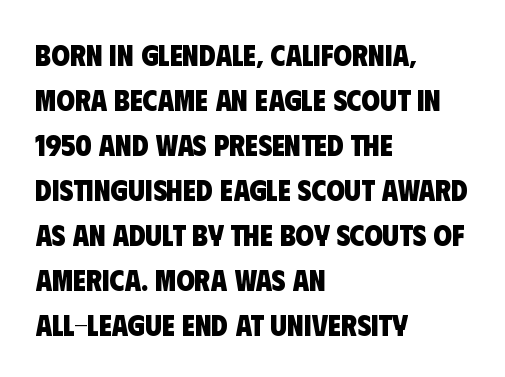
Q: Is the text bold? A: Yes.
Q: Is the typeface a serif or a sans-serif typeface? A: Sans-serif.
Q: Is the text underlined? A: No.
Q: How is the paragraph aligned? A: Left-aligned.
Q: Is the spacing between letters normal or unusually wide? A: Normal.
Q: Is the spacing between lines tight, normal or loose? A: Normal.
Q: Width (condensed, normal, or wide)? A: Condensed.
Q: Stroke contrast? A: Low.
Q: x-height? A: Large.
Q: Monospaced? A: No.
